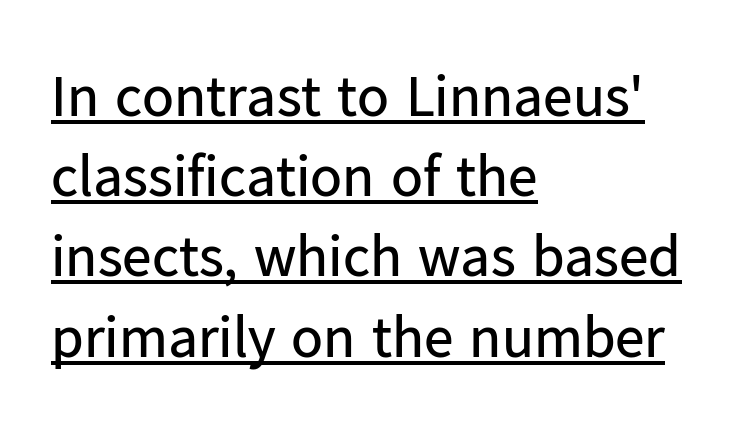
The image shows 59 px regular-weight sans-serif type, upright; set left-aligned, normal line spacing (1.36x), normal letter spacing, underlined; low stroke contrast and a medium x-height.
